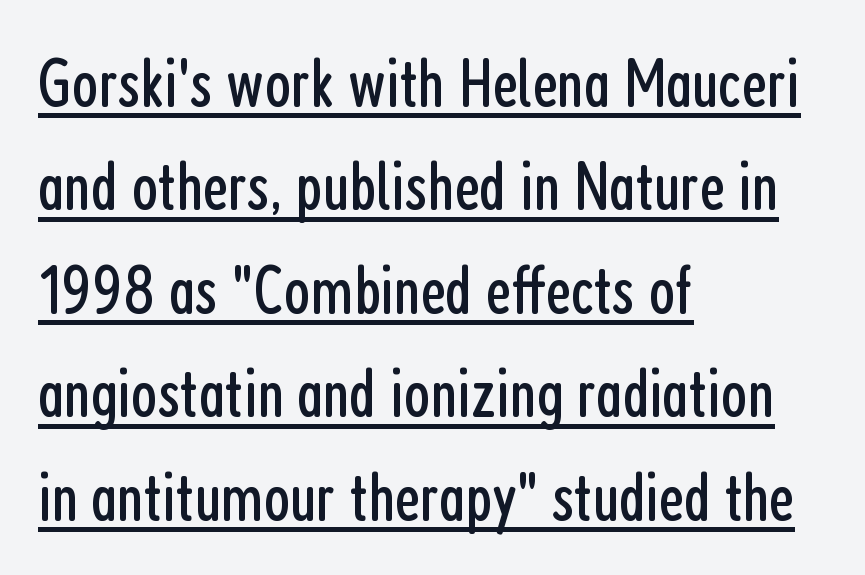
The text was rendered using a sans face with plain stroke endings. If you measured baseline to baseline, you'd find a middling distance. This sample has the flowing, uneven cadence of proportional lettering. The characters are drawn with everyday or finer stroke widths. The face used here is rendered with its standard letterfit. Each line of the rendering has a horizontal stroke beneath the glyphs.
